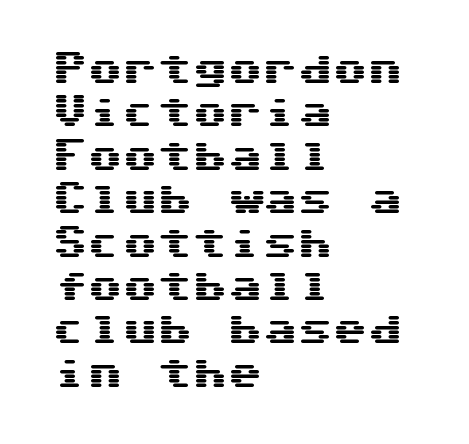
Nobody touched the tracking dial on this one. This sample uses a sans-serif face. Teacher's note: observe the even left margin — that is flush-left alignment. The letters stand upright; this is a roman face.
